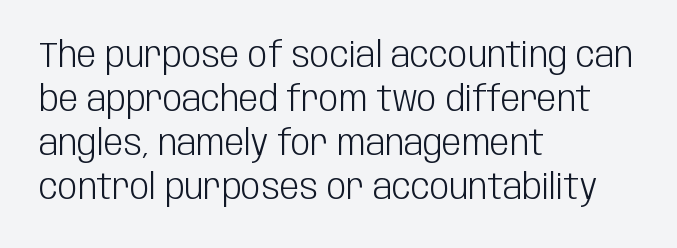
Check under the words: just untouched page. These glyphs show unthickened strokes, regular width or finer. Short and long lines alike share a common starting point at left. The glyphs in this specimen are sans serif.
